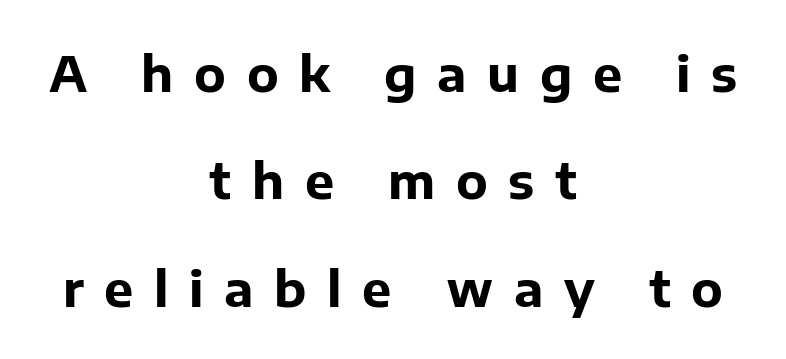
{"serif": "no", "italic": "no", "bold": "yes", "weight": "bold", "width": "normal", "stroke_contrast": "low", "x_height": "medium", "monospaced": "no", "underline": "no", "align": "center", "line_spacing": "loose", "line_spacing_ratio": 2.19, "letter_spacing": "wide", "letter_spacing_em": 0.42, "glyph_px": 49}
